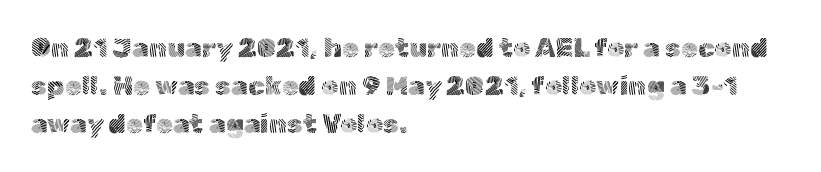
Q: Is the text bold? A: No.
Q: Is the text italic (slanted)? A: No, it is upright.
Q: Is the text underlined? A: No.
Q: How is the paragraph aligned? A: Left-aligned.
Q: Is the spacing between letters normal or unusually wide? A: Normal.
Q: Is the spacing between lines tight, normal or loose? A: Normal.
